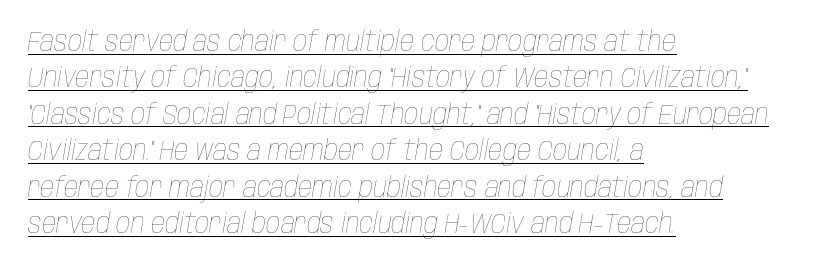
The image shows 28 px thin, condensed type, italic (leaning right); set left-aligned, normal line spacing (1.3x), normal letter spacing, underlined; low stroke contrast and a large x-height.
